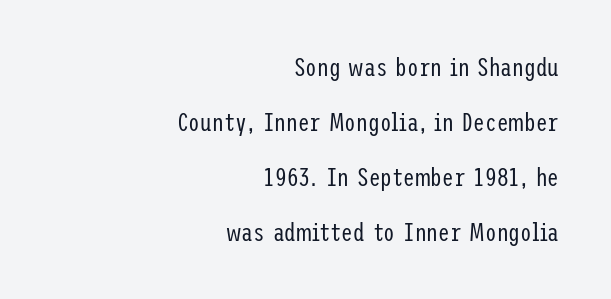
Q: Is the text bold? A: No.
Q: Is the text italic (slanted)? A: No, it is upright.
Q: Is the text underlined? A: No.
Q: How is the paragraph aligned? A: Right-aligned.
Q: Is the spacing between letters normal or unusually wide? A: Normal.
Q: Is the spacing between lines tight, normal or loose? A: Loose.
